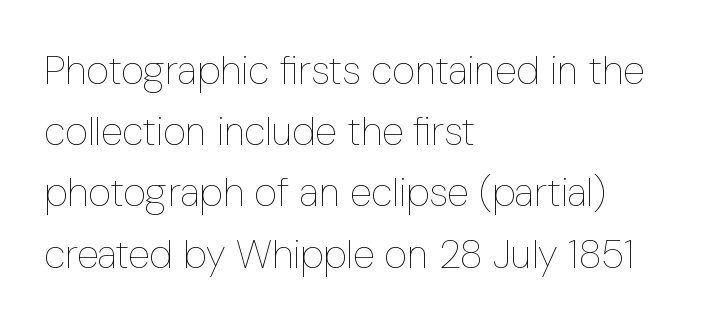
Does the lettering tilt? It doesn't — this is upright. Anything drawn beneath the words? Only blank space. Observe the ordinary spacing: letters are neighbours, not strangers. Stems here are at most as thick as an everyday book face. Is the block centered? No — it sits flush against the left margin.
